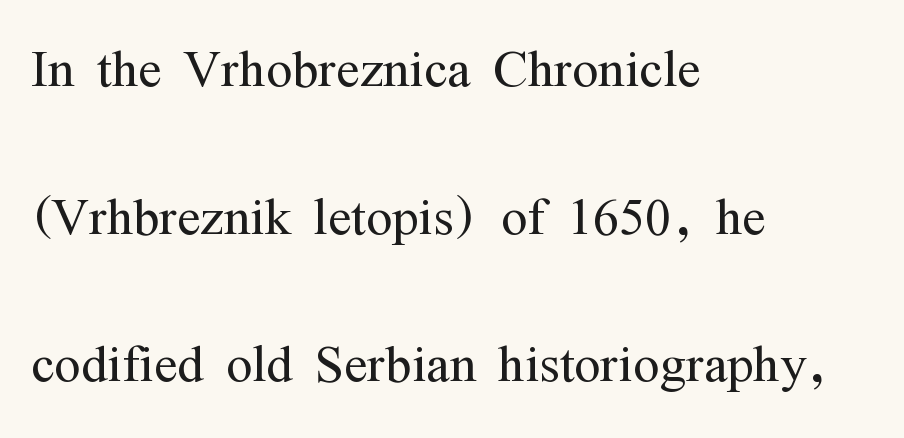
Q: Is the text bold? A: No.
Q: Is the text italic (slanted)? A: No, it is upright.
Q: Is the typeface a serif or a sans-serif typeface? A: Serif.
Q: Is the text underlined? A: No.
Q: How is the paragraph aligned? A: Left-aligned.
Q: Is the spacing between letters normal or unusually wide? A: Normal.
Q: Is the spacing between lines tight, normal or loose? A: Loose.
Q: Width (condensed, normal, or wide)? A: Condensed.
Q: Stroke contrast? A: Medium.
Q: x-height? A: Medium.
Q: Monospaced? A: No.
